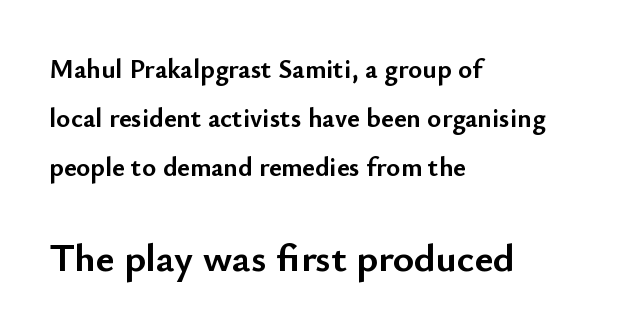
{"serif": "no", "italic": "no", "bold": "yes", "weight": "semibold", "width": "normal", "stroke_contrast": "low", "x_height": "small", "monospaced": "no", "underline": "no", "align": "left", "line_spacing_ratio": 1.81, "letter_spacing": "normal", "letter_spacing_em": 0.0, "larger_block": "second", "size_ratio": 1.48, "glyph_px": 40}
